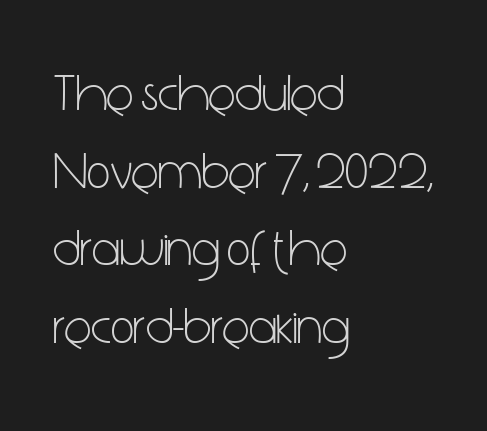
The glyphs are unaccompanied by any horizontal stroke below them. Notice how descenders clear the ascenders below comfortably — that's standard leading. Horizontal alignment here is leftward, the default for most running prose. Spacing between characters is what you'd get straight out of the box. Are there feet on the stems? There aren't — it's a sans. Character widths vary here, with narrow letters taking less room than wide ones.
